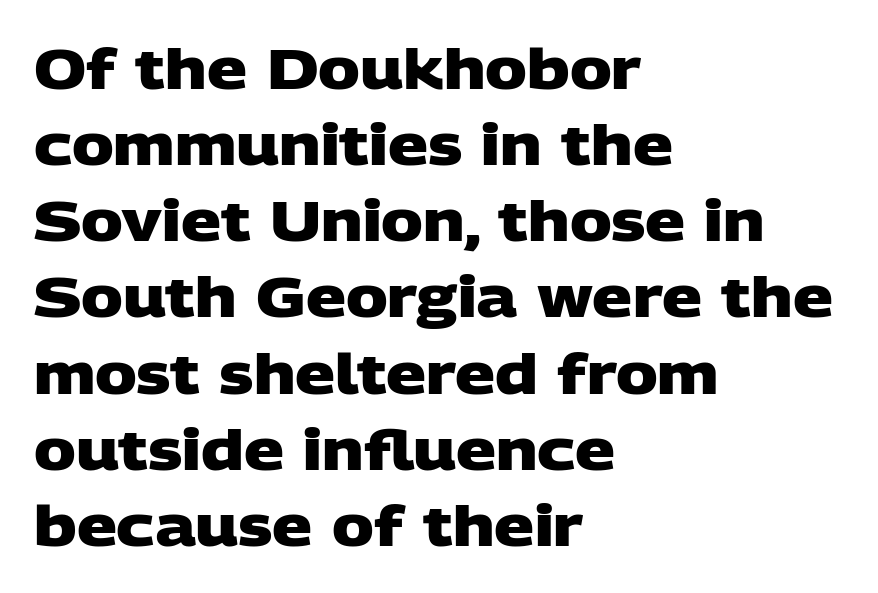
This sample has the flowing, uneven cadence of proportional lettering. As a designer I'd log this as weight 700, bold. Does the leading feel generous? No, just average. Every row of glyphs begins at an identical x-position on the left. Unmarked baselines from the first word to the last.
